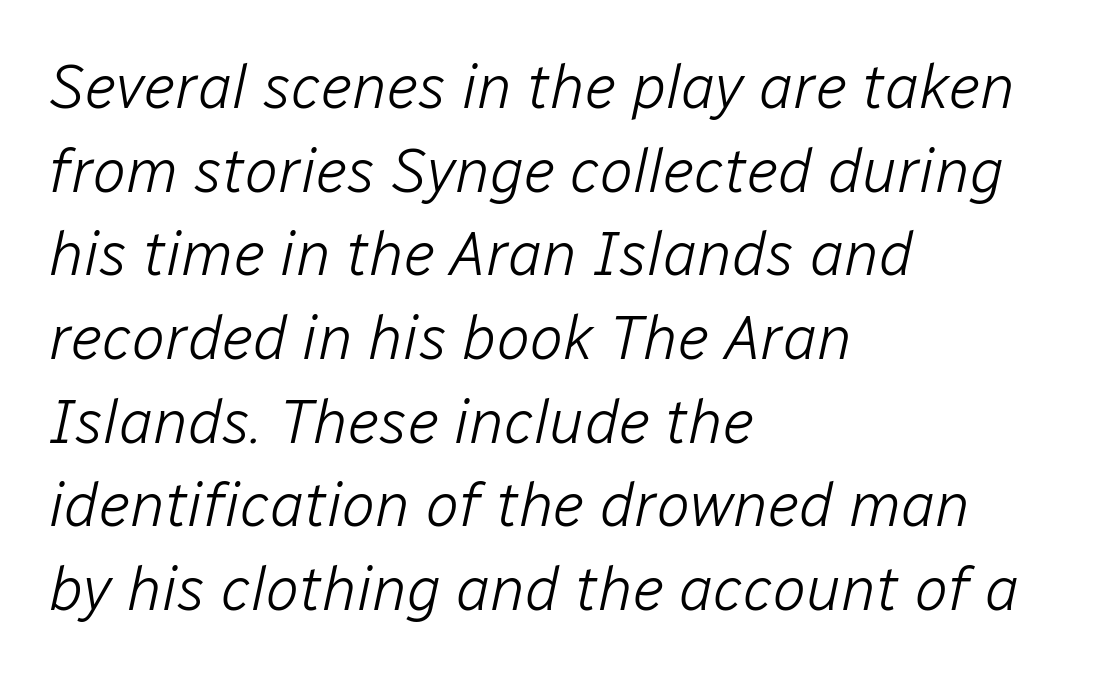
Q: Is the text bold? A: No.
Q: Is the text italic (slanted)? A: Yes, it leans right by about 12 degrees.
Q: Is the text underlined? A: No.
Q: How is the paragraph aligned? A: Left-aligned.
Q: Is the spacing between letters normal or unusually wide? A: Normal.
Q: Is the spacing between lines tight, normal or loose? A: Normal.
Q: Width (condensed, normal, or wide)? A: Normal.
Q: Stroke contrast? A: Low.
Q: x-height? A: Medium.
Q: Monospaced? A: No.
